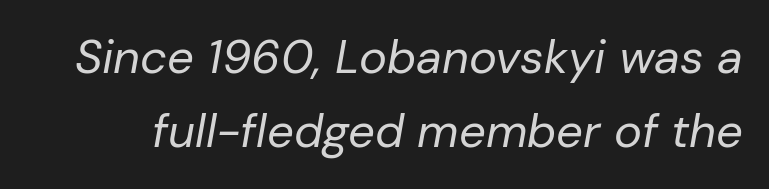
Q: Is the text bold? A: No.
Q: Is the text italic (slanted)? A: Yes, it leans right by about 10 degrees.
Q: Is the text underlined? A: No.
Q: Is the spacing between letters normal or unusually wide? A: Normal.
Q: Is the spacing between lines tight, normal or loose? A: Normal.
Q: Width (condensed, normal, or wide)? A: Normal.
Q: Stroke contrast? A: Low.
Q: x-height? A: Medium.
Q: Monospaced? A: No.
